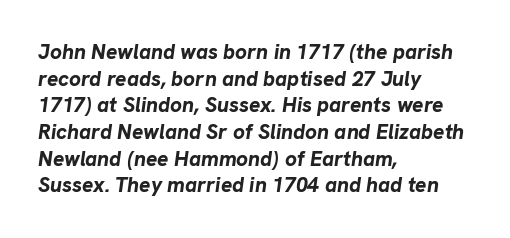
{"italic": "yes", "lean": "right", "slant_degrees": 8, "bold": "yes", "underline": "no", "align": "left", "line_spacing": "normal", "line_spacing_ratio": 1.27, "letter_spacing": "normal", "letter_spacing_em": 0.0, "glyph_px": 21}
